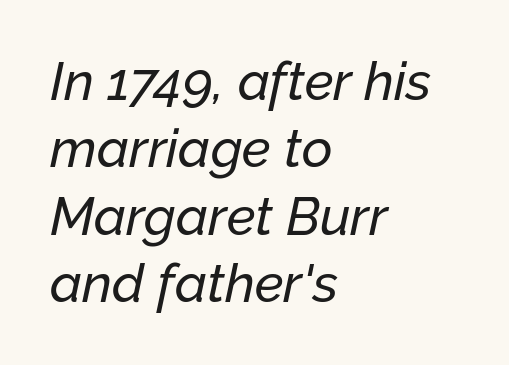
Visually the block forms a straight wall on the left and a jagged coastline on the right. Quick note: italic. Beneath every word, the page is bare. The type is set solid horizontally, with unmodified tracking. Looks like regular typesetting: each glyph gets only the width it needs. Baseline-to-baseline distance is the conventional proportion of letter height.
